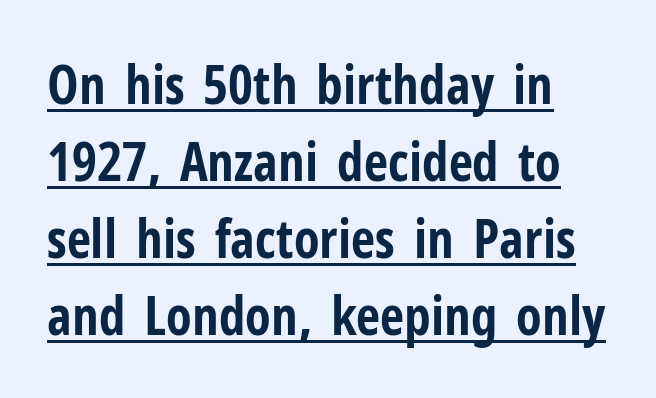
The image shows 53 px bold, condensed sans-serif type, upright; set normal line spacing (1.45x), normal letter spacing, underlined; low stroke contrast and a medium x-height.
